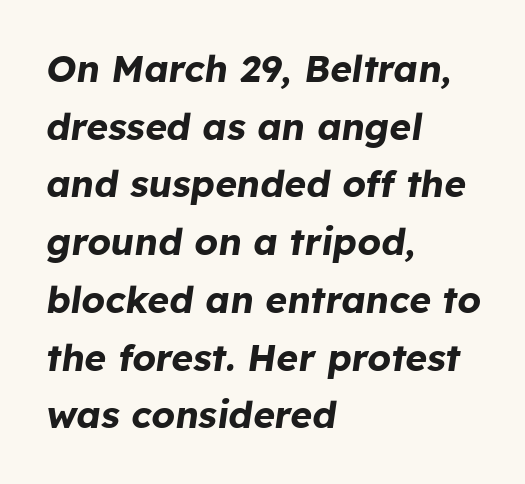
The image shows 37 px bold type, italic (leaning right); set left-aligned, normal line spacing (1.56x), normal letter spacing, not underlined; low stroke contrast and a medium x-height.
